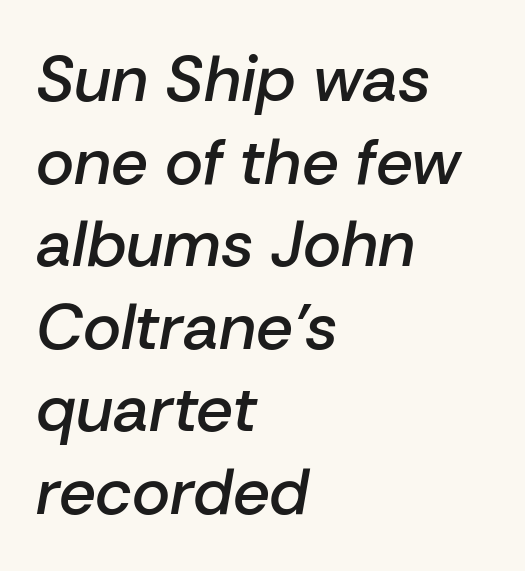
Caption: semibold face, moderately heavy strokes. Note the varied advance widths — an 'i' is clearly narrower than an 'm'. This rendering uses left alignment, leaving the right contour irregular. Students, observe: this is what conventionally led text looks like. Letter spacing: default. Lines of text with bare space underneath.
